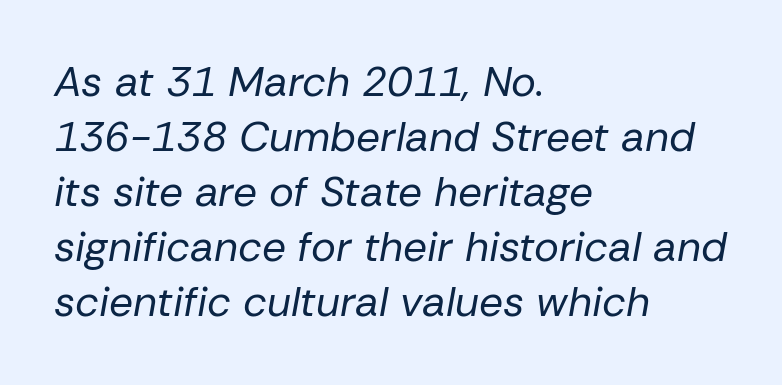
Q: Is the text bold? A: No.
Q: Is the text italic (slanted)? A: Yes, it leans right by about 10 degrees.
Q: Is the text underlined? A: No.
Q: How is the paragraph aligned? A: Left-aligned.
Q: Is the spacing between letters normal or unusually wide? A: Normal.
Q: Is the spacing between lines tight, normal or loose? A: Normal.
Q: Width (condensed, normal, or wide)? A: Normal.
Q: Stroke contrast? A: Low.
Q: x-height? A: Medium.
Q: Monospaced? A: No.
